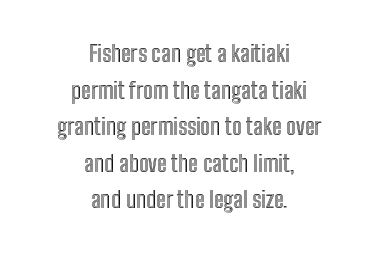
{"italic": "no", "underline": "no", "align": "center", "line_spacing": "normal", "line_spacing_ratio": 1.59, "letter_spacing": "normal", "letter_spacing_em": 0.0, "glyph_px": 23}
